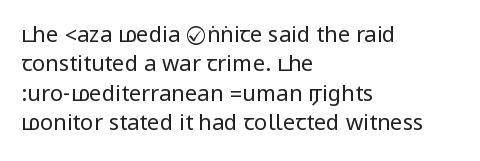
The image shows 22 px text type, upright; set left-aligned, normal line spacing (1.34x), normal letter spacing, not underlined.
